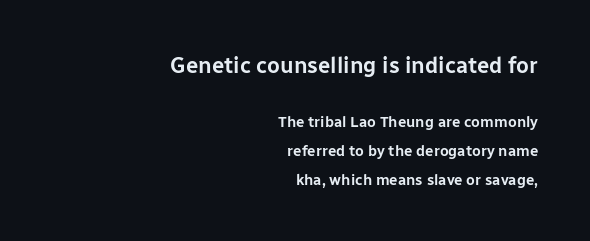
The image shows 22 px text type, upright; set right-aligned, loose line spacing (1.93x), normal letter spacing, not underlined; the first (top) block is 1.47x larger.
